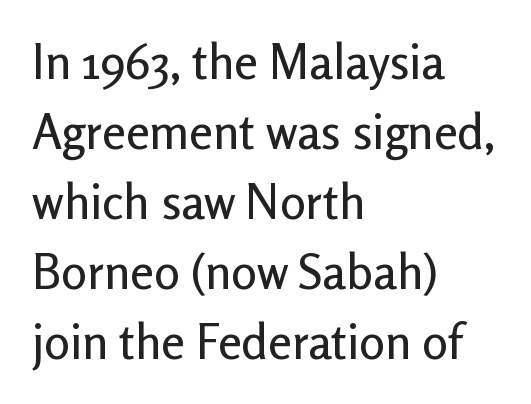
Q: Is the text italic (slanted)? A: No, it is upright.
Q: Is the typeface a serif or a sans-serif typeface? A: Sans-serif.
Q: Is the text underlined? A: No.
Q: How is the paragraph aligned? A: Left-aligned.
Q: Is the spacing between letters normal or unusually wide? A: Normal.
Q: Is the spacing between lines tight, normal or loose? A: Normal.
Q: Width (condensed, normal, or wide)? A: Normal.
Q: Stroke contrast? A: Low.
Q: x-height? A: Medium.
Q: Monospaced? A: No.
